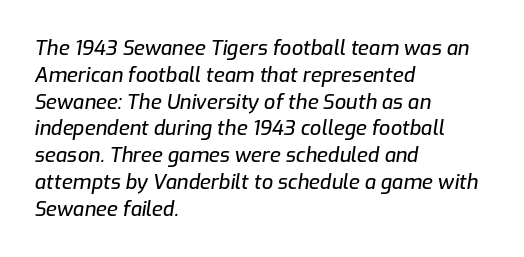
{"italic": "yes", "lean": "right", "slant_degrees": 9, "underline": "no", "align": "left", "line_spacing": "normal", "line_spacing_ratio": 1.34, "letter_spacing": "normal", "letter_spacing_em": 0.0, "glyph_px": 20}
